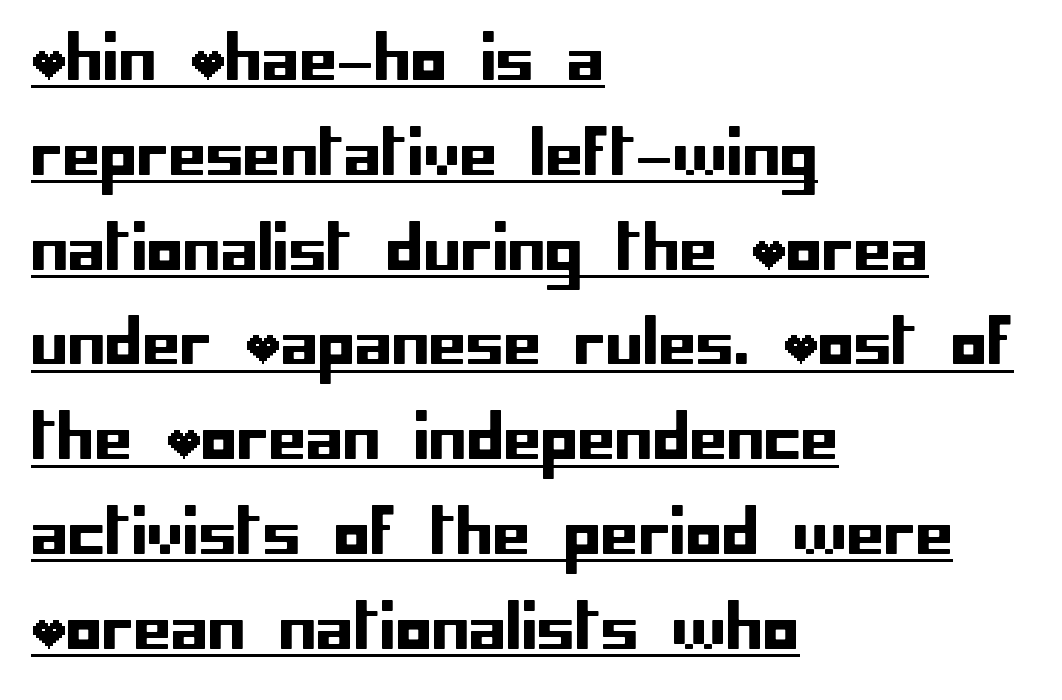
Students, observe: this is what conventionally led text looks like. Left-aligned paragraph, ragged on the right. This sample uses plain, unmodified letter spacing. Ordinary non-slanted type is in use. Is there an underline? Yes — a line sits under the letters.
